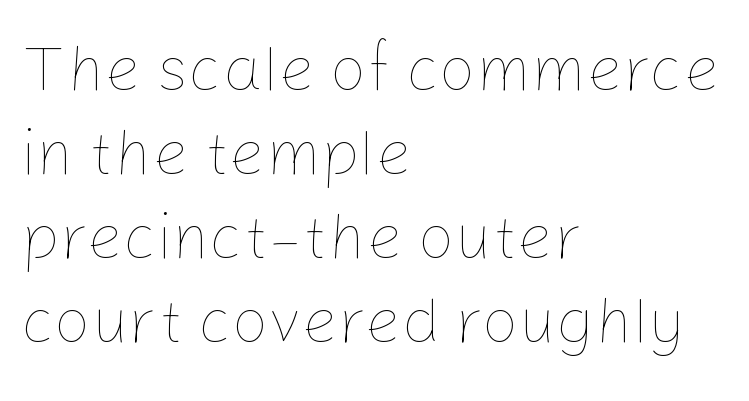
Q: Is the text bold? A: No.
Q: Is the text italic (slanted)? A: No, it is upright.
Q: Is the text underlined? A: No.
Q: How is the paragraph aligned? A: Left-aligned.
Q: Is the spacing between letters normal or unusually wide? A: Normal.
Q: Is the spacing between lines tight, normal or loose? A: Normal.
Q: Width (condensed, normal, or wide)? A: Normal.
Q: Stroke contrast? A: Low.
Q: x-height? A: Medium.
Q: Monospaced? A: No.
